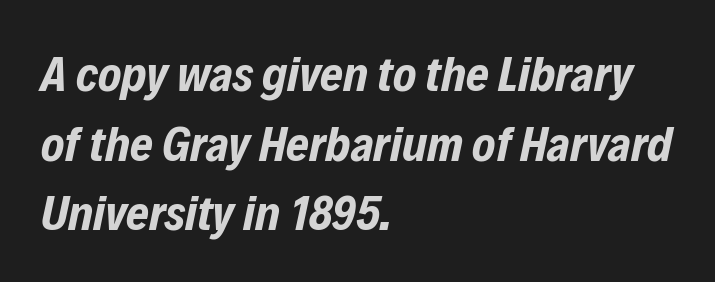
The image shows 49 px bold, condensed type, italic (leaning right); set left-aligned, normal line spacing (1.42x), normal letter spacing, not underlined; low stroke contrast and a medium x-height.
